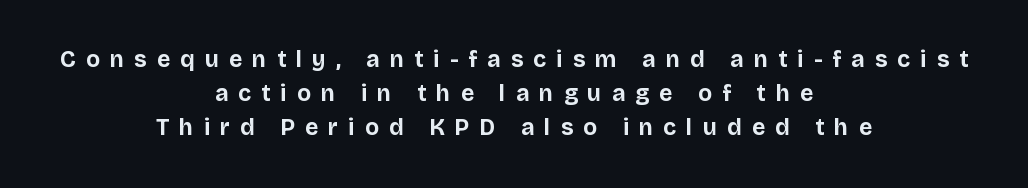
Q: Is the text bold? A: Yes.
Q: Is the text italic (slanted)? A: No, it is upright.
Q: Is the text underlined? A: No.
Q: How is the paragraph aligned? A: Centered.
Q: Is the spacing between letters normal or unusually wide? A: Unusually wide.
Q: Is the spacing between lines tight, normal or loose? A: Normal.
